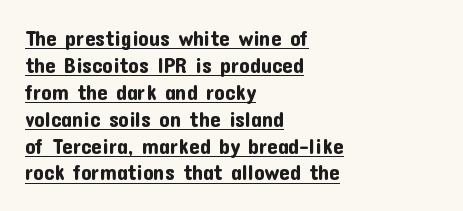
Q: Is the text italic (slanted)? A: No, it is upright.
Q: Is the text underlined? A: Yes.
Q: How is the paragraph aligned? A: Left-aligned.
Q: Is the spacing between letters normal or unusually wide? A: Normal.
Q: Is the spacing between lines tight, normal or loose? A: Normal.
